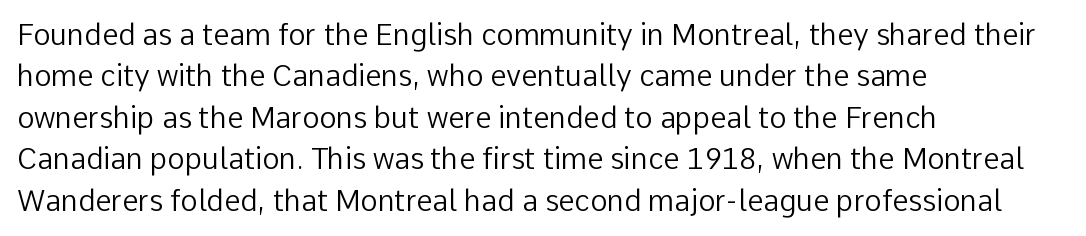
You can tell it's not italic because the verticals are truly vertical. The face used here is rendered with its standard letterfit. This rendering uses left alignment, leaving the right contour irregular. The space beneath each line is pristine and unruled.
